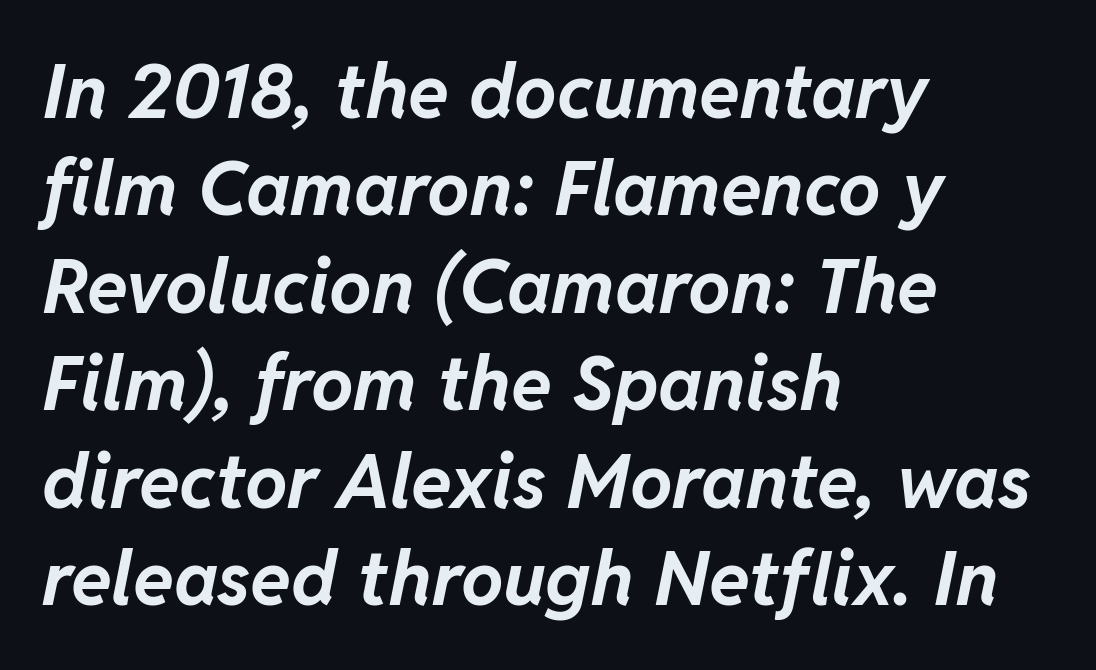
When letters slant like this, we call the style italic. The text block is weighted toward the left margin, trailing off unevenly rightward. The zone under the glyphs is completely vacant. What weight is shown? A full bold with thick strokes. The line texture is even and compact thanks to regular tracking.
